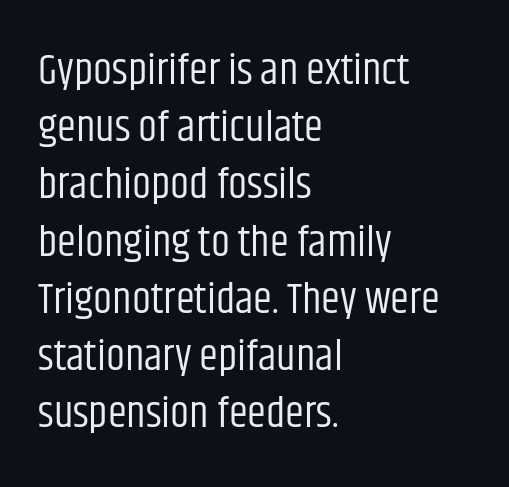
Q: Is the text bold? A: No.
Q: Is the text italic (slanted)? A: No, it is upright.
Q: Is the typeface a serif or a sans-serif typeface? A: Sans-serif.
Q: Is the text underlined? A: No.
Q: How is the paragraph aligned? A: Left-aligned.
Q: Is the spacing between letters normal or unusually wide? A: Normal.
Q: Is the spacing between lines tight, normal or loose? A: Normal.
Q: Width (condensed, normal, or wide)? A: Condensed.
Q: Stroke contrast? A: Low.
Q: x-height? A: Large.
Q: Monospaced? A: No.
